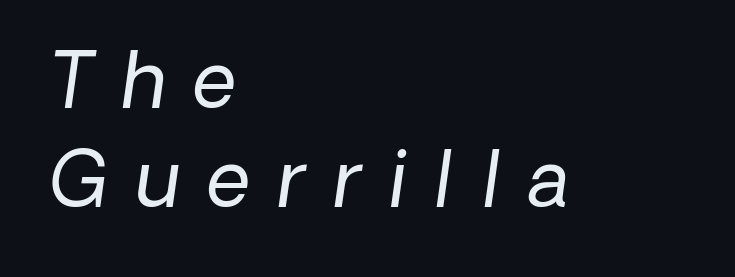
{"serif": "no", "bold": "no", "weight": "regular", "width": "normal", "stroke_contrast": "low", "x_height": "medium", "monospaced": "no", "underline": "no", "align": "left", "line_spacing": "normal", "line_spacing_ratio": 1.3, "letter_spacing": "wide", "letter_spacing_em": 0.36, "glyph_px": 76}
